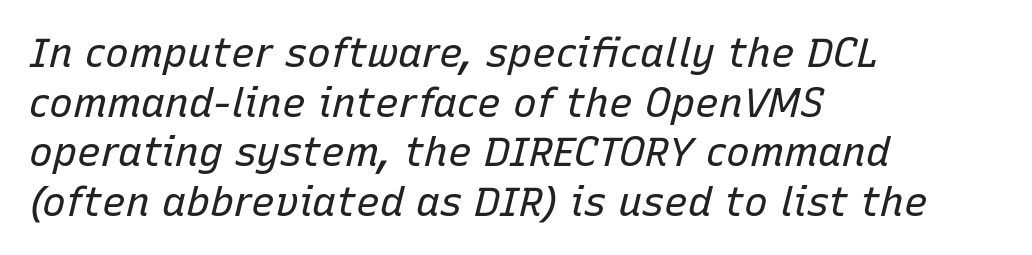
Q: Is the text bold? A: No.
Q: Is the text italic (slanted)? A: Yes, it leans right by about 15 degrees.
Q: Is the text underlined? A: No.
Q: How is the paragraph aligned? A: Left-aligned.
Q: Is the spacing between letters normal or unusually wide? A: Normal.
Q: Width (condensed, normal, or wide)? A: Normal.
Q: Stroke contrast? A: Low.
Q: x-height? A: Medium.
Q: Monospaced? A: No.
